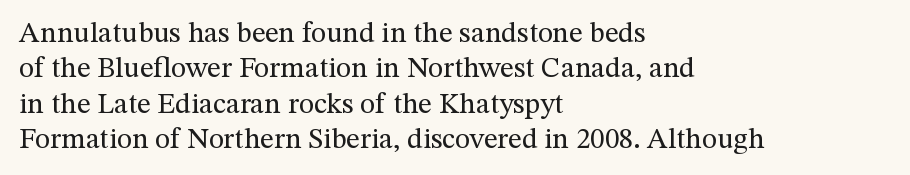
Q: Is the text bold? A: No.
Q: Is the text italic (slanted)? A: No, it is upright.
Q: Is the typeface a serif or a sans-serif typeface? A: Serif.
Q: Is the text underlined? A: No.
Q: How is the paragraph aligned? A: Left-aligned.
Q: Is the spacing between letters normal or unusually wide? A: Normal.
Q: Width (condensed, normal, or wide)? A: Normal.
Q: Stroke contrast? A: Medium.
Q: x-height? A: Medium.
Q: Monospaced? A: No.
